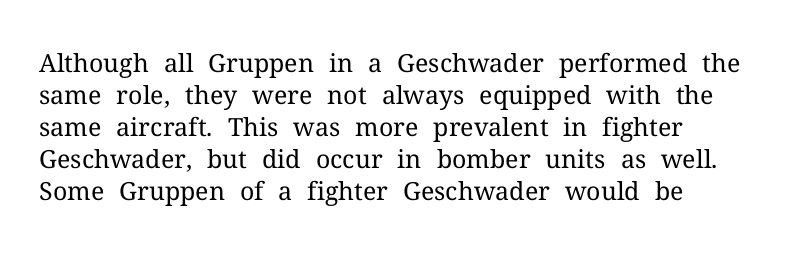
The image shows 25 px text type, upright; set normal line spacing (1.28x), normal letter spacing, not underlined.
